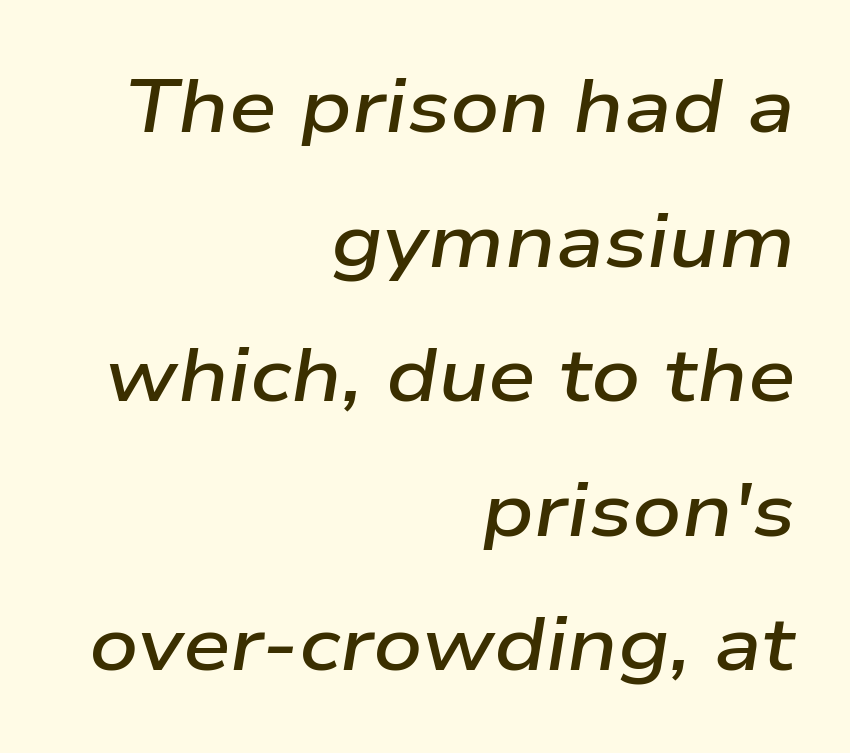
Q: Is the text bold? A: Semi-bold.
Q: Is the text italic (slanted)? A: Yes, it leans right by about 9 degrees.
Q: Is the text underlined? A: No.
Q: How is the paragraph aligned? A: Right-aligned.
Q: Is the spacing between letters normal or unusually wide? A: Normal.
Q: Width (condensed, normal, or wide)? A: Wide.
Q: Stroke contrast? A: Low.
Q: x-height? A: Medium.
Q: Monospaced? A: No.
